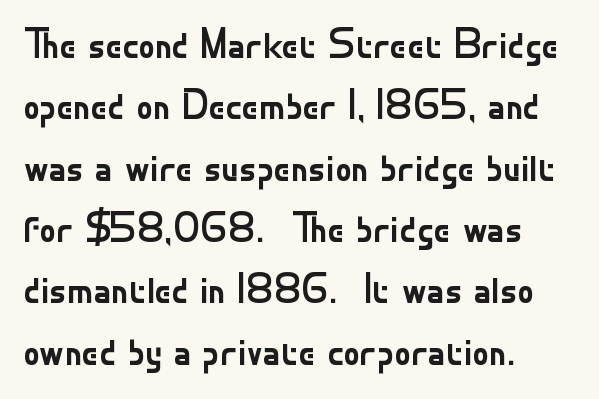
Q: Is the text bold? A: No.
Q: Is the text italic (slanted)? A: No, it is upright.
Q: Is the typeface a serif or a sans-serif typeface? A: Sans-serif.
Q: Is the text underlined? A: No.
Q: Is the spacing between letters normal or unusually wide? A: Normal.
Q: Is the spacing between lines tight, normal or loose? A: Normal.
Q: Width (condensed, normal, or wide)? A: Normal.
Q: Stroke contrast? A: Low.
Q: x-height? A: Small.
Q: Monospaced? A: No.
